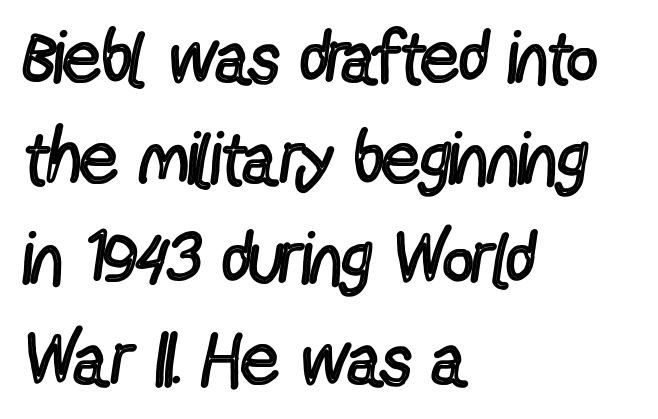
{"serif": "no", "bold": "no", "weight": "regular", "width": "condensed", "x_height": "medium", "monospaced": "no", "underline": "no", "align": "left", "line_spacing": "normal", "line_spacing_ratio": 1.36, "letter_spacing": "normal", "letter_spacing_em": 0.0, "glyph_px": 74}
